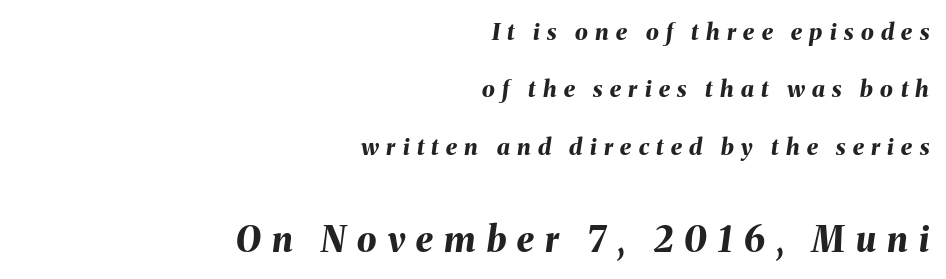
The image shows 35 px bold type, italic (leaning right); set right-aligned, loose line spacing (2.49x), unusually wide letter spacing (+0.32 em), not underlined; the second (bottom) block is 1.52x larger; medium stroke contrast and a medium x-height.
